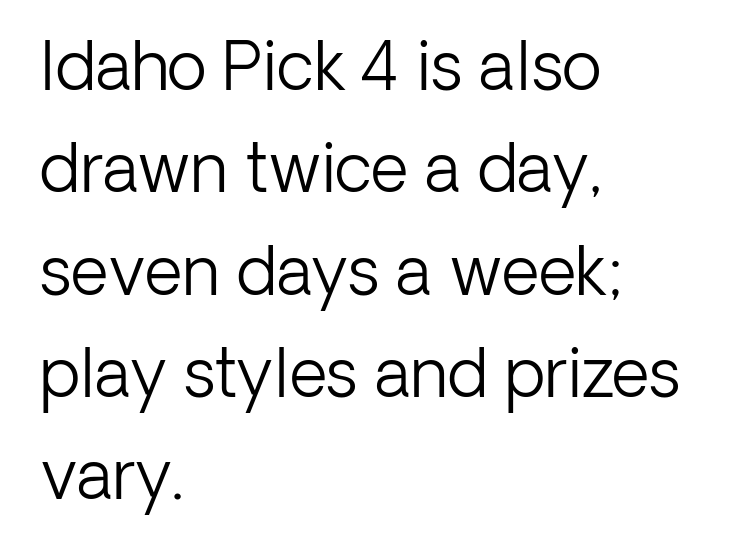
Q: Is the text bold? A: No.
Q: Is the text italic (slanted)? A: No, it is upright.
Q: Is the typeface a serif or a sans-serif typeface? A: Sans-serif.
Q: Is the text underlined? A: No.
Q: How is the paragraph aligned? A: Left-aligned.
Q: Is the spacing between letters normal or unusually wide? A: Normal.
Q: Is the spacing between lines tight, normal or loose? A: Normal.
Q: Width (condensed, normal, or wide)? A: Normal.
Q: Stroke contrast? A: Low.
Q: x-height? A: Medium.
Q: Monospaced? A: No.
